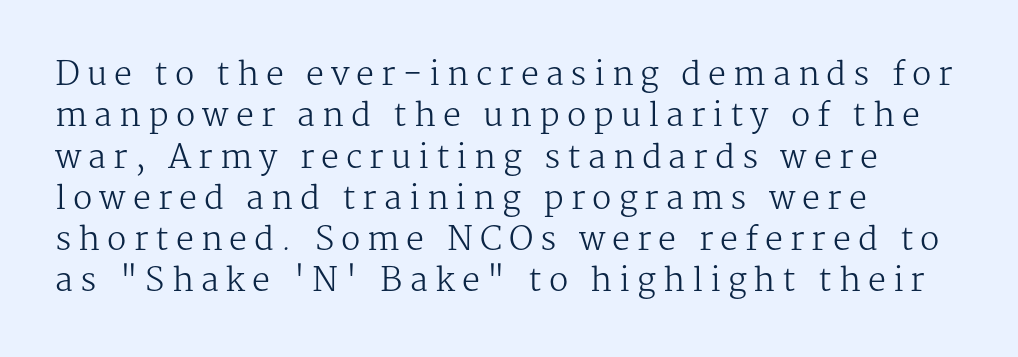
Q: Is the text bold? A: No.
Q: Is the text italic (slanted)? A: No, it is upright.
Q: Is the typeface a serif or a sans-serif typeface? A: Serif.
Q: Is the text underlined? A: No.
Q: How is the paragraph aligned? A: Left-aligned.
Q: Is the spacing between letters normal or unusually wide? A: Unusually wide.
Q: Is the spacing between lines tight, normal or loose? A: Normal.
Q: Width (condensed, normal, or wide)? A: Normal.
Q: Stroke contrast? A: Medium.
Q: x-height? A: Medium.
Q: Monospaced? A: No.
